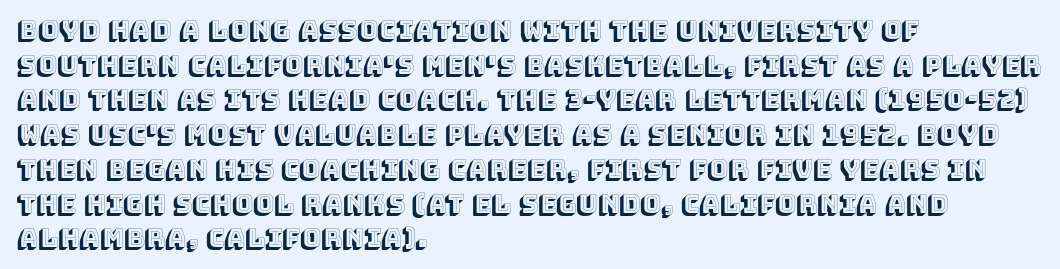
Has an underline been added? It has not. Observe the ordinary spacing: letters are neighbours, not strangers. What's the leading like? Ordinary, nothing unusual. Reading down the block, your eye returns to a fixed left position each line. Every character sits straight up, as roman type does.
